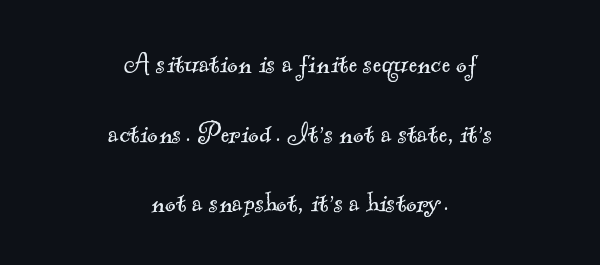
The image shows 33 px light serif type; set centered, loose line spacing (2.11x), normal letter spacing, not underlined; a small x-height.
